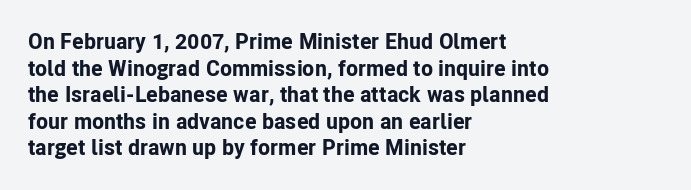
Q: Is the text bold? A: Yes.
Q: Is the text italic (slanted)? A: No, it is upright.
Q: Is the text underlined? A: No.
Q: How is the paragraph aligned? A: Left-aligned.
Q: Is the spacing between letters normal or unusually wide? A: Normal.
